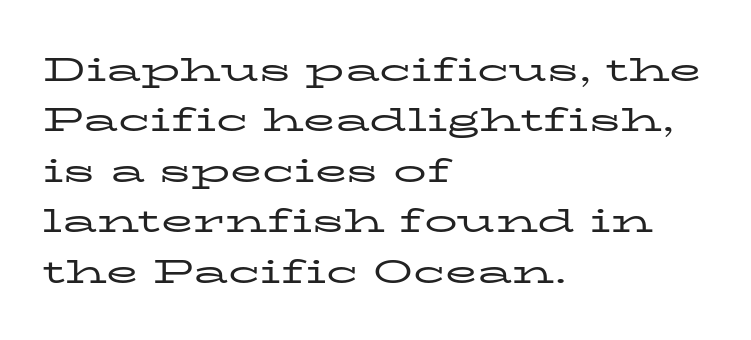
Q: Is the text bold? A: No.
Q: Is the text italic (slanted)? A: No, it is upright.
Q: Is the typeface a serif or a sans-serif typeface? A: Serif.
Q: Is the text underlined? A: No.
Q: How is the paragraph aligned? A: Left-aligned.
Q: Is the spacing between letters normal or unusually wide? A: Normal.
Q: Is the spacing between lines tight, normal or loose? A: Normal.
Q: Width (condensed, normal, or wide)? A: Wide.
Q: Stroke contrast? A: Low.
Q: x-height? A: Medium.
Q: Monospaced? A: No.
